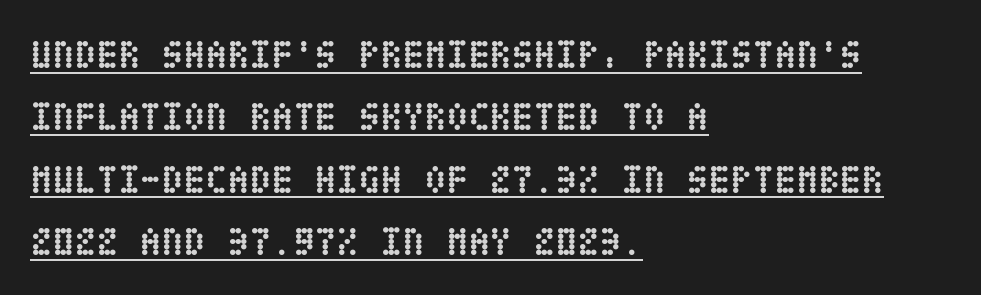
{"italic": "no", "bold": "yes", "weight": "semibold", "width": "condensed", "stroke_contrast": "low", "x_height": "large", "underline": "yes", "align": "left", "line_spacing": "normal", "line_spacing_ratio": 1.56, "letter_spacing": "normal", "letter_spacing_em": 0.0, "glyph_px": 40}
